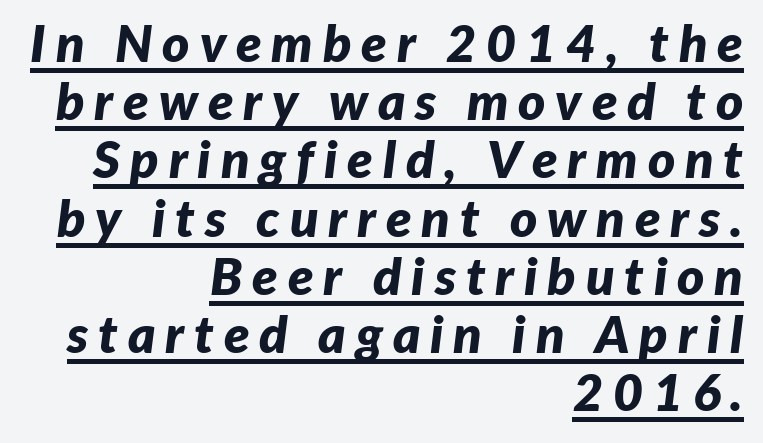
Slant detected: the letters are inclined. Weight check: bold — yes, fully. Do the characters align in a grid? No, the font is proportional. Horizontal bands of white between lines are thin slivers. Underlining? Definitely there.
